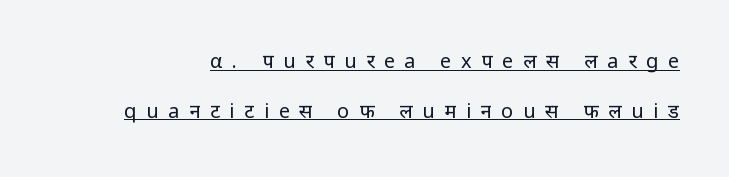
Q: Is the text bold? A: No.
Q: Is the text italic (slanted)? A: No, it is upright.
Q: Is the text underlined? A: Yes.
Q: Is the spacing between letters normal or unusually wide? A: Unusually wide.
Q: Is the spacing between lines tight, normal or loose? A: Loose.
